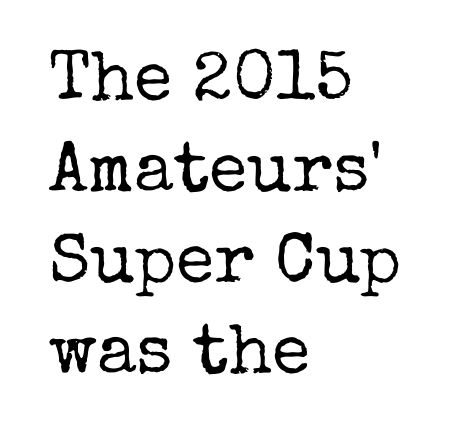
Underlining? Definitely not there. Successive baselines arrive at the customary interval. A typesetter would call this proportional, since set widths differ per character. The horizontal fit of the characters is conventional and even. Weight: regular or lighter.
